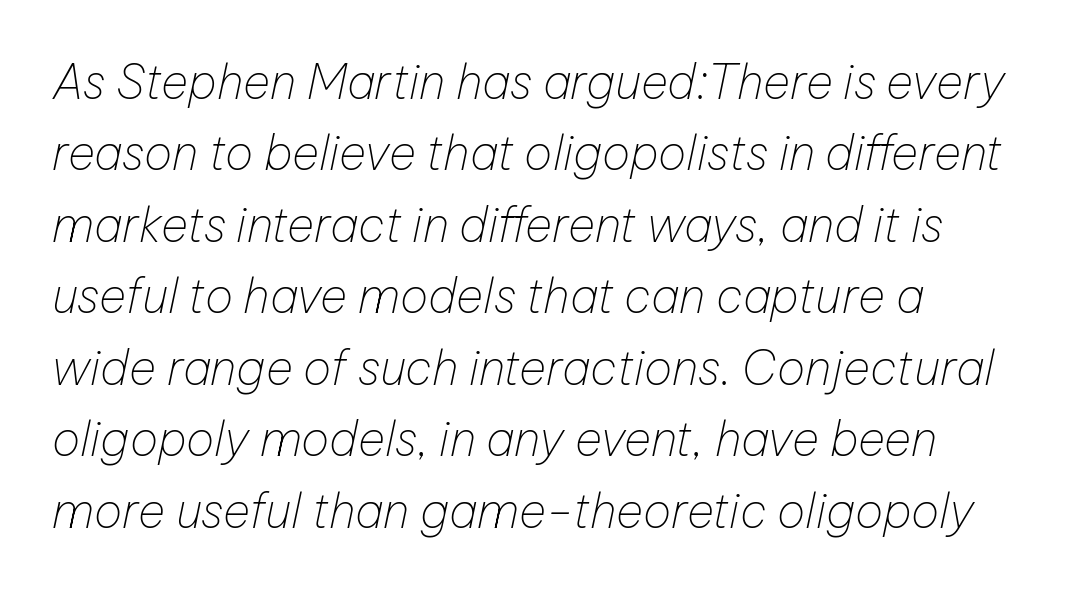
Q: Is the text bold? A: No.
Q: Is the text italic (slanted)? A: Yes, it leans right by about 12 degrees.
Q: Is the text underlined? A: No.
Q: How is the paragraph aligned? A: Left-aligned.
Q: Is the spacing between letters normal or unusually wide? A: Normal.
Q: Is the spacing between lines tight, normal or loose? A: Normal.
Q: Width (condensed, normal, or wide)? A: Normal.
Q: Stroke contrast? A: Low.
Q: x-height? A: Medium.
Q: Monospaced? A: No.
